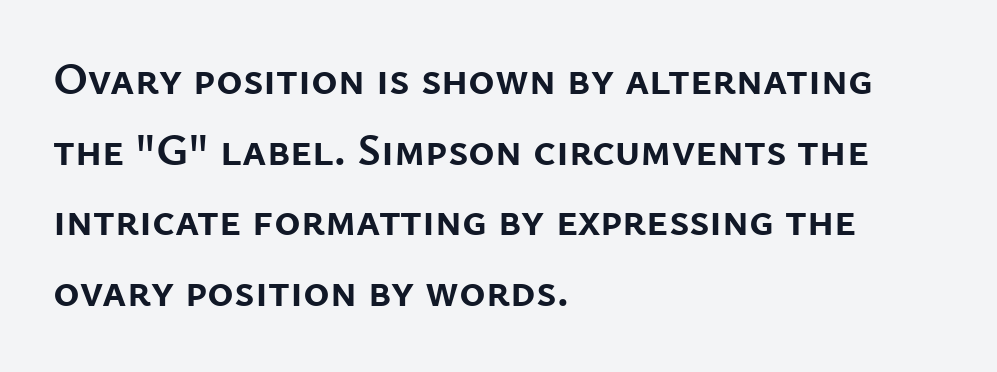
The space beneath each line is pristine and unruled. Horizontally, the lines are justified to the leading edge only. The passage shown is emphatically bold. Notice how the stems are strictly vertical — no italics here. Proportional: the letters do not fall into vertical columns.
